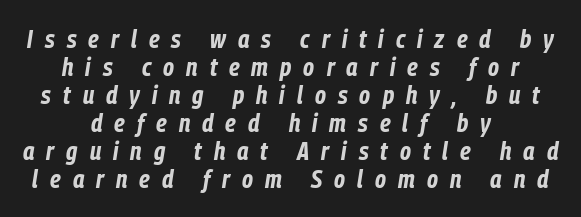
{"italic": "yes", "lean": "right", "slant_degrees": 9, "bold": "yes", "underline": "no", "align": "center", "line_spacing": "tight", "line_spacing_ratio": 1.12, "letter_spacing": "wide", "letter_spacing_em": 0.48, "glyph_px": 25}
